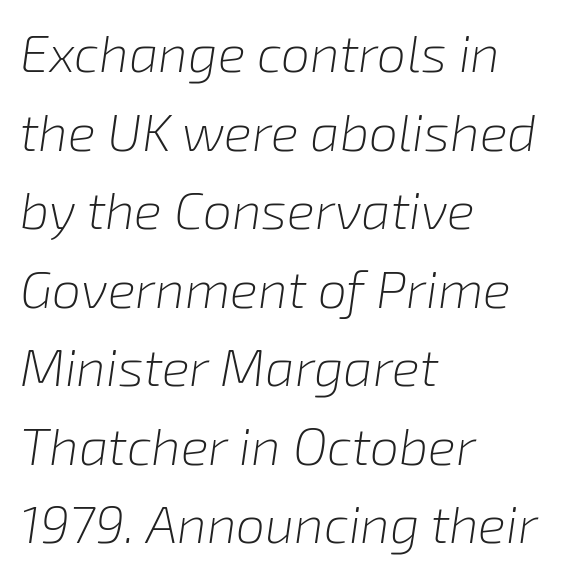
Q: Is the text bold? A: No.
Q: Is the text italic (slanted)? A: Yes, it leans right by about 8 degrees.
Q: Is the text underlined? A: No.
Q: How is the paragraph aligned? A: Left-aligned.
Q: Is the spacing between letters normal or unusually wide? A: Normal.
Q: Is the spacing between lines tight, normal or loose? A: Normal.
Q: Width (condensed, normal, or wide)? A: Normal.
Q: Stroke contrast? A: Low.
Q: x-height? A: Medium.
Q: Monospaced? A: No.
